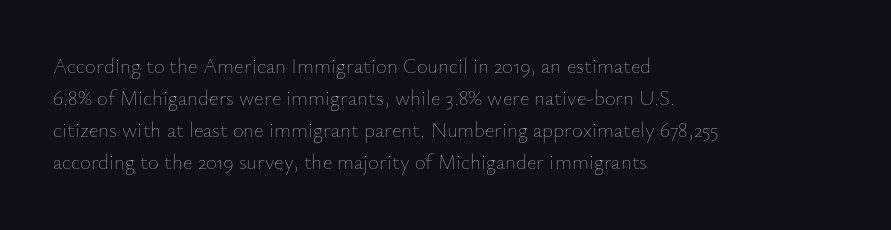
The image shows 21 px text type, upright; set left-aligned, normal line spacing (1.53x), normal letter spacing, not underlined.
